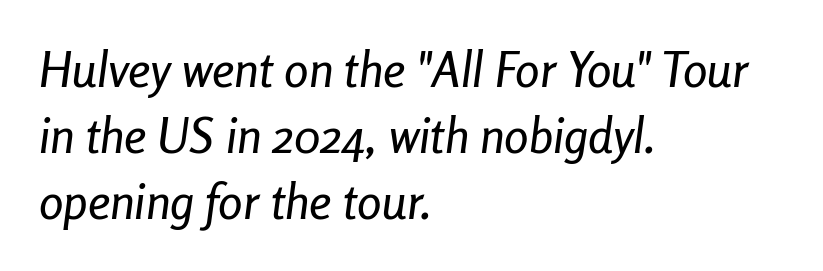
The area under the type is left untouched. The lines in this sample share a left origin and differ only in where they stop. Designer's note — italics engaged. A typesetter would call this proportional, since set widths differ per character. The designer left line spacing at the default.
